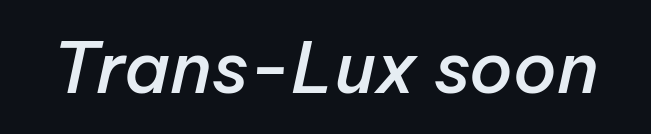
{"italic": "yes", "lean": "right", "slant_degrees": 12, "bold": "semi", "weight": "semibold", "width": "normal", "stroke_contrast": "low", "x_height": "medium", "monospaced": "no", "underline": "no", "letter_spacing": "normal", "letter_spacing_em": 0.0, "glyph_px": 71}
